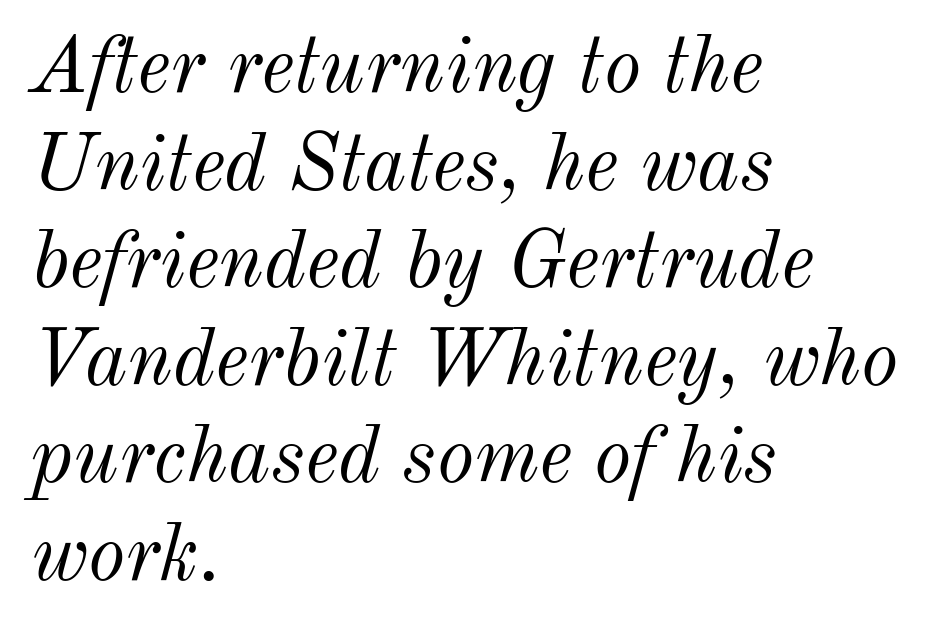
The image shows 80 px light type, italic (leaning right); set left-aligned, line spacing 1.22x, normal letter spacing, not underlined; medium stroke contrast and a small x-height.
